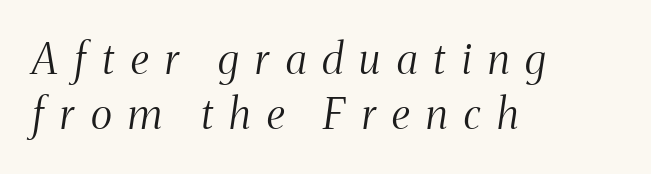
The image shows 42 px light, condensed serif type, italic (leaning right); set left-aligned, normal line spacing (1.31x), unusually wide letter spacing (+0.39 em), not underlined; medium stroke contrast and a medium x-height.
